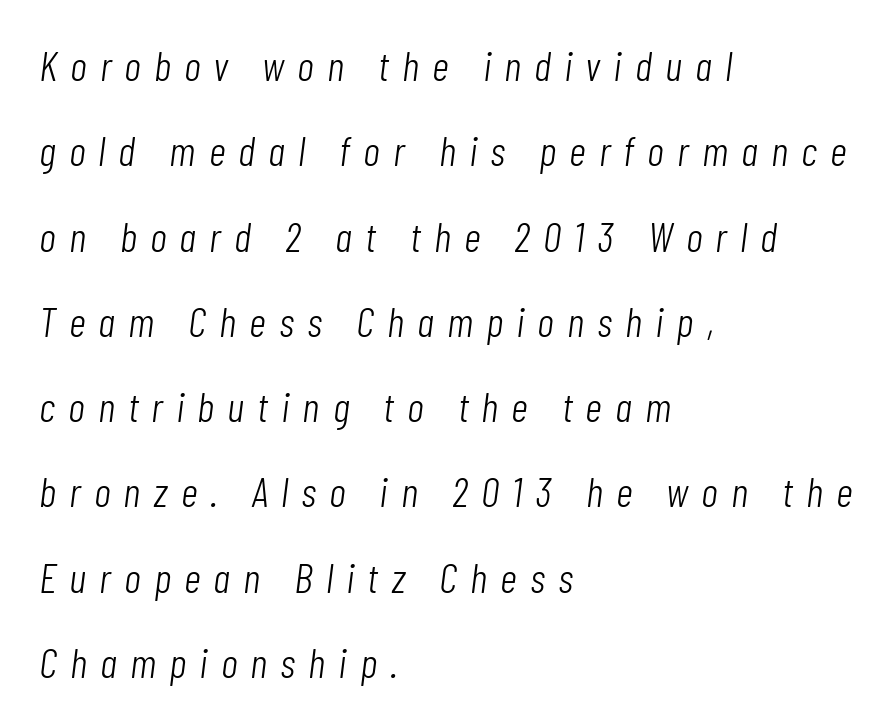
Characters follow at a spacing far wider than the type designer built in. Character widths vary here, with narrow letters taking less room than wide ones. The typesetting does not lean heavy: it is not bold. A typesetter would mark this as italic.
